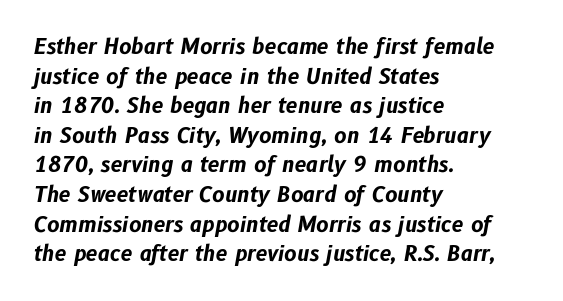
The typesetting leans heavy: a genuine bold. This is oblique type, the kind used for emphasis or titles. Inter-character spacing is left at the font's built-in metrics. Visually the block forms a straight wall on the left and a jagged coastline on the right. The foot of each line stays bare and open. Evenly set lines give the paragraph a standard silhouette.
